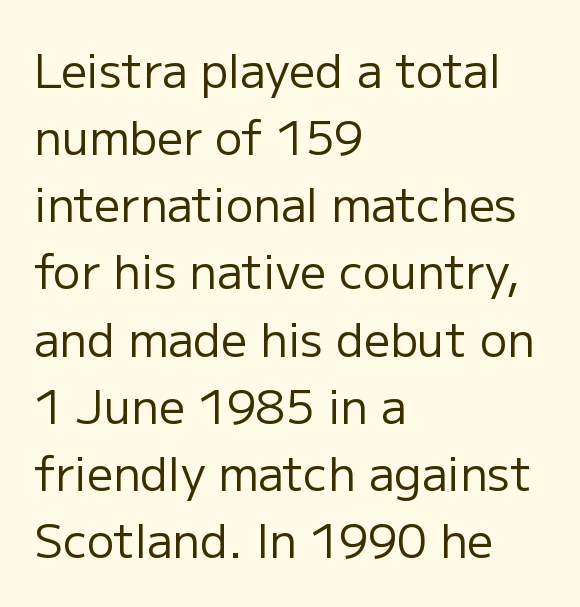
{"serif": "no", "italic": "no", "bold": "no", "weight": "regular", "width": "normal", "stroke_contrast": "low", "x_height": "medium", "monospaced": "no", "underline": "no", "align": "left", "line_spacing": "normal", "line_spacing_ratio": 1.46, "letter_spacing": "normal", "letter_spacing_em": 0.0, "glyph_px": 46}
